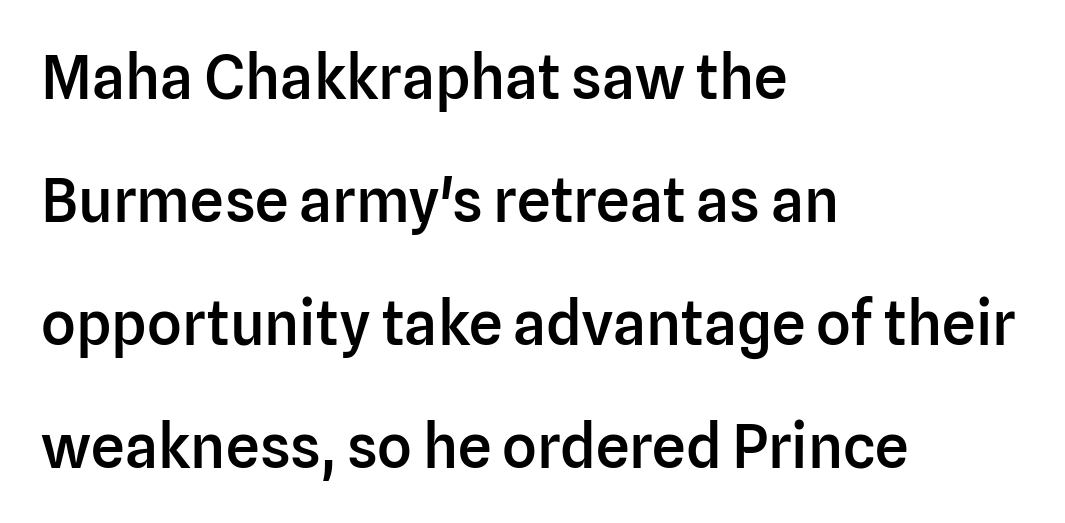
The image shows 60 px semibold sans-serif type, upright; set left-aligned, loose line spacing (2.05x), normal letter spacing, not underlined; low stroke contrast and a medium x-height.
